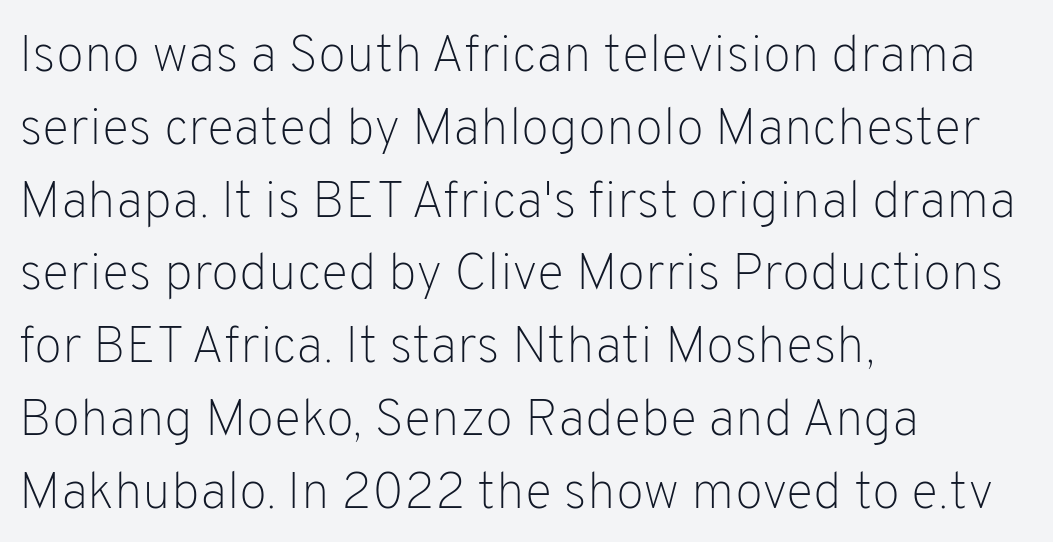
Q: Is the text bold? A: No.
Q: Is the text italic (slanted)? A: No, it is upright.
Q: Is the typeface a serif or a sans-serif typeface? A: Sans-serif.
Q: Is the text underlined? A: No.
Q: How is the paragraph aligned? A: Left-aligned.
Q: Is the spacing between letters normal or unusually wide? A: Normal.
Q: Is the spacing between lines tight, normal or loose? A: Normal.
Q: Width (condensed, normal, or wide)? A: Normal.
Q: Stroke contrast? A: Low.
Q: x-height? A: Medium.
Q: Monospaced? A: No.
